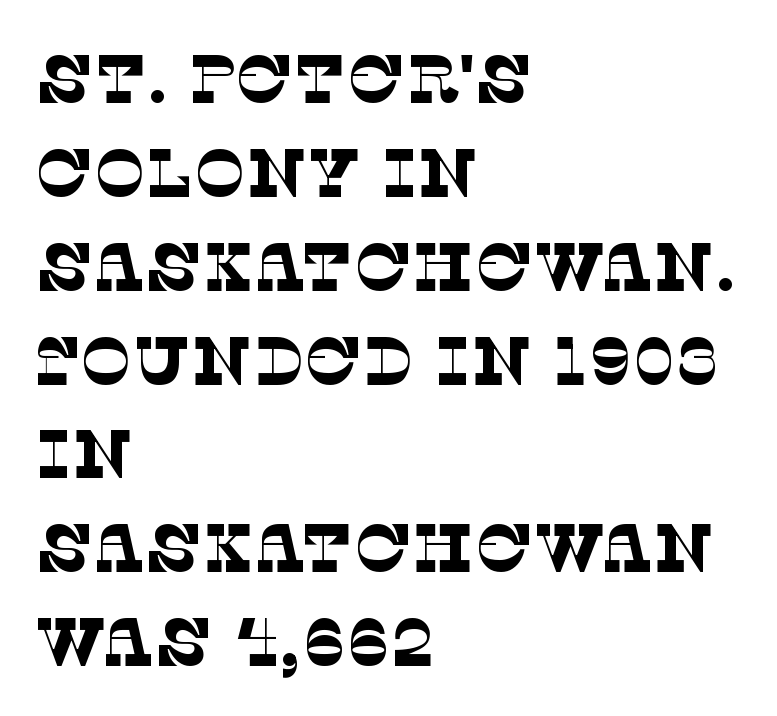
Q: Is the text bold? A: No.
Q: Is the typeface a serif or a sans-serif typeface? A: Serif.
Q: Is the text underlined? A: No.
Q: How is the paragraph aligned? A: Left-aligned.
Q: Is the spacing between letters normal or unusually wide? A: Normal.
Q: Is the spacing between lines tight, normal or loose? A: Normal.
Q: Width (condensed, normal, or wide)? A: Normal.
Q: Stroke contrast? A: Low.
Q: x-height? A: Large.
Q: Monospaced? A: No.
